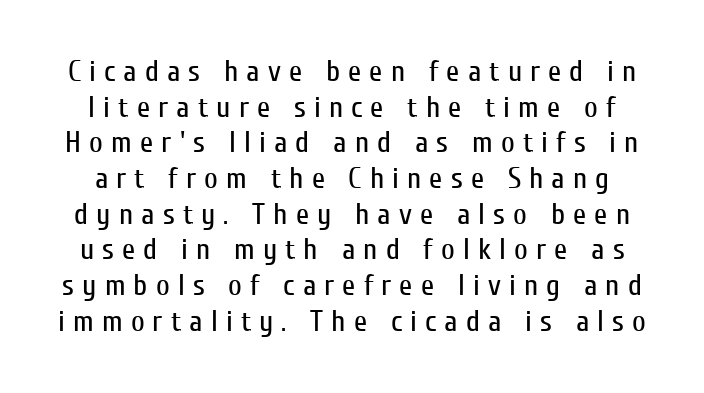
Q: Is the text bold? A: No.
Q: Is the text italic (slanted)? A: No, it is upright.
Q: Is the typeface a serif or a sans-serif typeface? A: Sans-serif.
Q: Is the text underlined? A: No.
Q: Is the spacing between letters normal or unusually wide? A: Unusually wide.
Q: Width (condensed, normal, or wide)? A: Condensed.
Q: Stroke contrast? A: Low.
Q: x-height? A: Medium.
Q: Monospaced? A: No.
